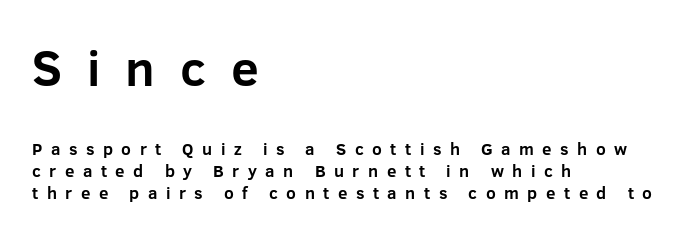
{"serif": "no", "italic": "no", "bold": "yes", "weight": "bold", "width": "normal", "stroke_contrast": "low", "x_height": "medium", "monospaced": "no", "underline": "no", "align": "left", "line_spacing": "normal", "line_spacing_ratio": 1.28, "letter_spacing": "wide", "letter_spacing_em": 0.5, "larger_block": "first", "size_ratio": 2.94, "glyph_px": 50}
